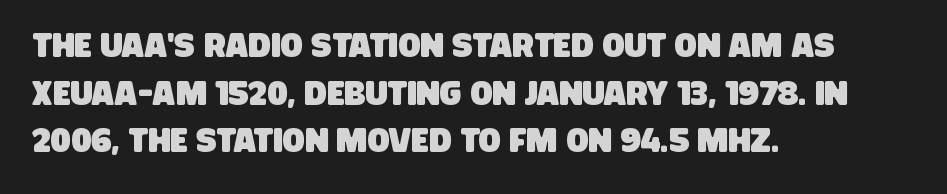
Q: Is the typeface a serif or a sans-serif typeface? A: Sans-serif.
Q: Is the text underlined? A: No.
Q: How is the paragraph aligned? A: Left-aligned.
Q: Is the spacing between letters normal or unusually wide? A: Normal.
Q: Is the spacing between lines tight, normal or loose? A: Normal.
Q: Width (condensed, normal, or wide)? A: Condensed.
Q: Stroke contrast? A: Low.
Q: x-height? A: Large.
Q: Monospaced? A: No.
